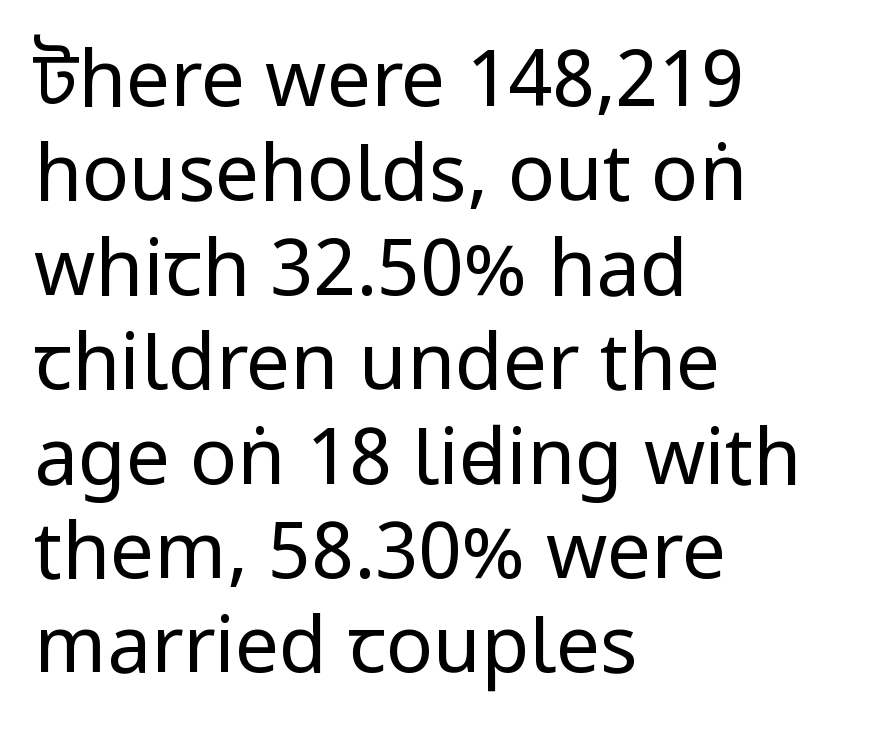
The lettering stays uniformly vertical, giving the passage a roman look. These glyphs show unthickened strokes, regular width or finer. The rendering shows plain stroke endings on the letterforms — a sans-serif design. Line beginnings align vertically; line endings do not.
